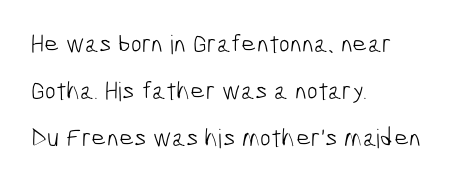
The image shows 26 px text type; set left-aligned, line spacing 1.81x, normal letter spacing, not underlined.
